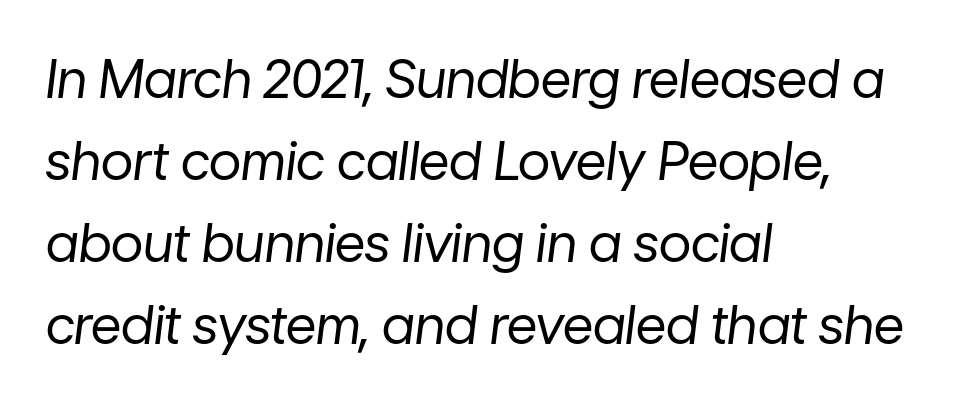
The image shows 53 px regular-weight type, italic (leaning right); set left-aligned, normal line spacing (1.55x), normal letter spacing, not underlined; low stroke contrast and a medium x-height.
